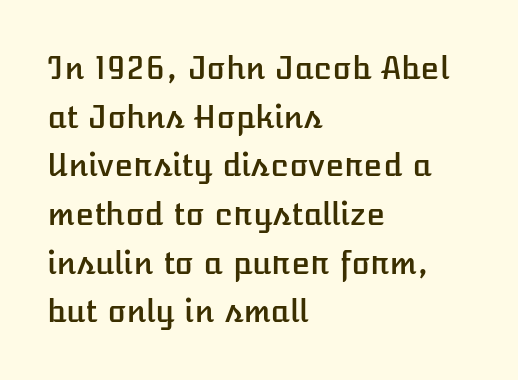
{"italic": "no", "width": "normal", "stroke_contrast": "low", "x_height": "medium", "monospaced": "no", "underline": "no", "align": "left", "line_spacing": "normal", "line_spacing_ratio": 1.57, "letter_spacing": "normal", "letter_spacing_em": 0.0, "glyph_px": 31}
